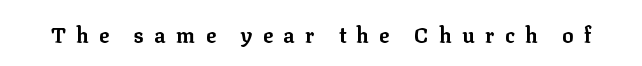
The image shows 21 px bold type, upright; set unusually wide letter spacing (+0.49 em), not underlined.
